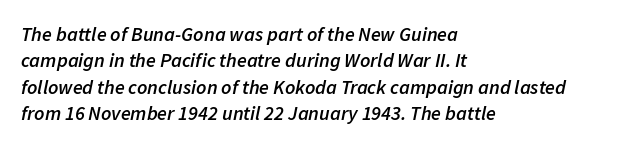
{"italic": "yes", "lean": "right", "slant_degrees": 11, "bold": "semi", "underline": "no", "align": "left", "line_spacing": "normal", "line_spacing_ratio": 1.32, "letter_spacing": "normal", "letter_spacing_em": 0.0, "glyph_px": 20}
